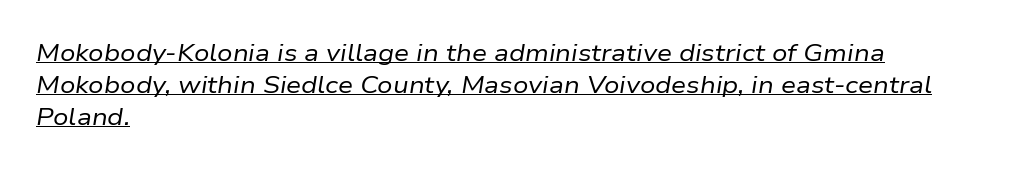
There is no visible air inserted between adjacent glyphs. This sample carries an underscore along the baseline area. The font sits on the lighter half of the weight spectrum, regular included. Would a proofreader flag this as italicized? Yes.
